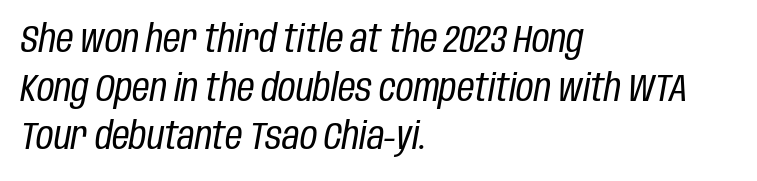
{"italic": "yes", "lean": "right", "slant_degrees": 10, "bold": "no", "weight": "regular", "width": "condensed", "stroke_contrast": "low", "x_height": "large", "monospaced": "no", "underline": "no", "align": "left", "line_spacing": "normal", "line_spacing_ratio": 1.28, "letter_spacing": "normal", "letter_spacing_em": 0.0, "glyph_px": 38}
